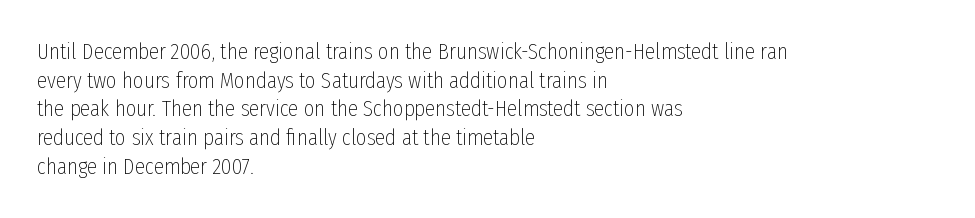
Q: Is the text bold? A: No.
Q: Is the text italic (slanted)? A: No, it is upright.
Q: Is the text underlined? A: No.
Q: How is the paragraph aligned? A: Left-aligned.
Q: Is the spacing between letters normal or unusually wide? A: Normal.
Q: Is the spacing between lines tight, normal or loose? A: Normal.
